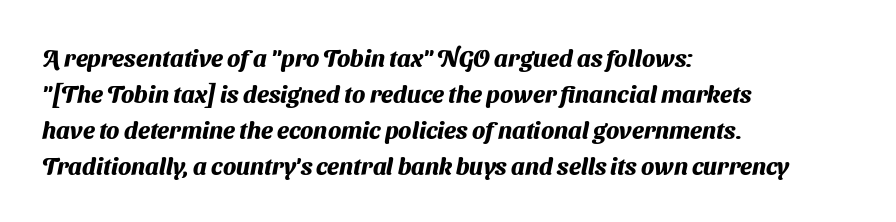
{"bold": "yes", "underline": "no", "align": "left", "line_spacing": "normal", "line_spacing_ratio": 1.5, "letter_spacing": "normal", "letter_spacing_em": 0.0, "glyph_px": 24}
